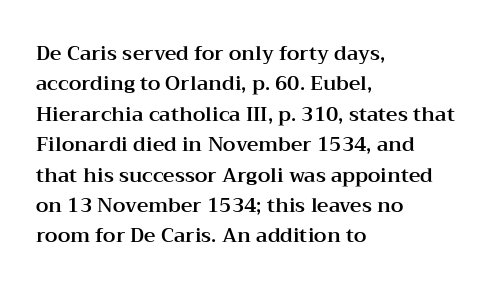
Characters follow at the spacing the type designer built in. The line-height multiplier appears to be the usual default. Just letters on the line, the space beneath them empty. It's the straight-up-and-down kind of type. Each line starts at the same left margin while the right side varies.
